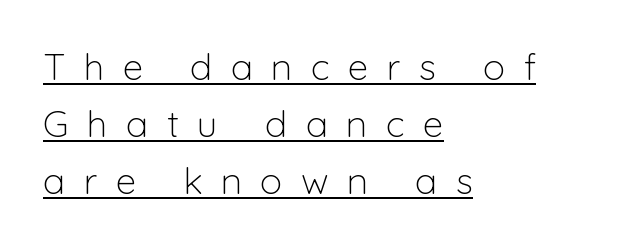
The image shows 37 px light sans-serif type, upright; set left-aligned, normal line spacing (1.54x), unusually wide letter spacing (+0.5 em), underlined; low stroke contrast and a medium x-height.
